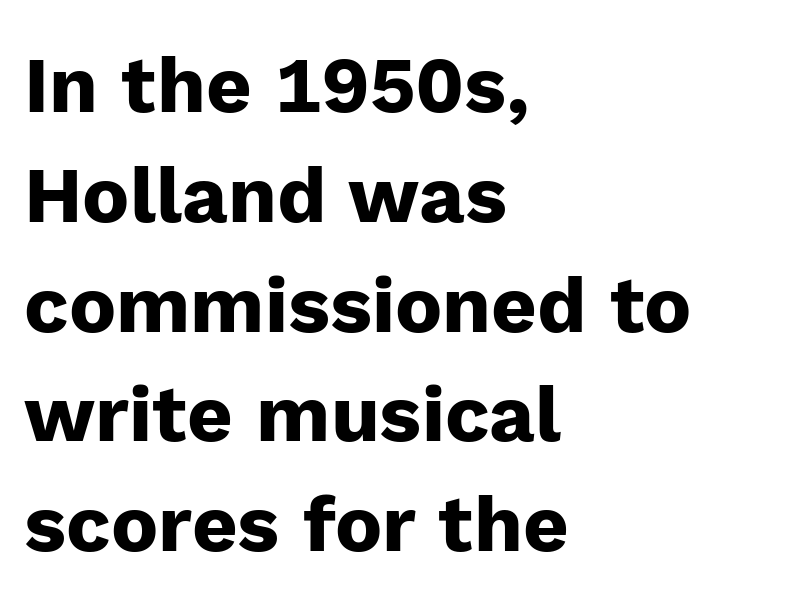
In terms of weight, the rendering is a true, heavy bold. This rendering uses left alignment, leaving the right contour irregular. The area under the type is left untouched. The typography opts for an upright posture over an oblique one. Observe the absence of serifs on each vertical stroke in this sample.
